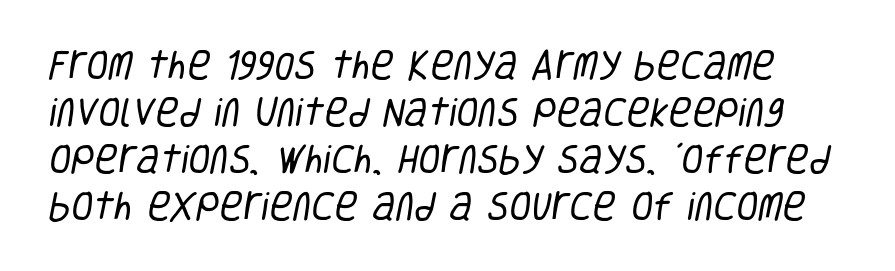
Is the type heavy? It reads as light-to-regular instead. These lines are composed in type without serifs. The rendering keeps characters at their native spacing. Proportional: the letters do not fall into vertical columns. Students, observe: this is what conventionally led text looks like.
